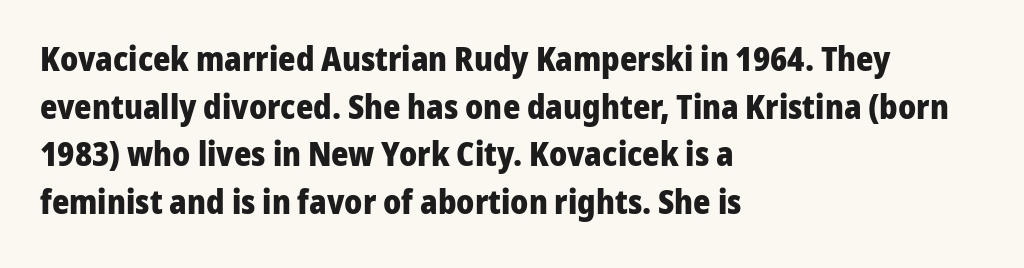
The image shows 33 px heavy sans-serif type, upright; set left-aligned, normal line spacing (1.44x), normal letter spacing, not underlined; low stroke contrast and a medium x-height.
